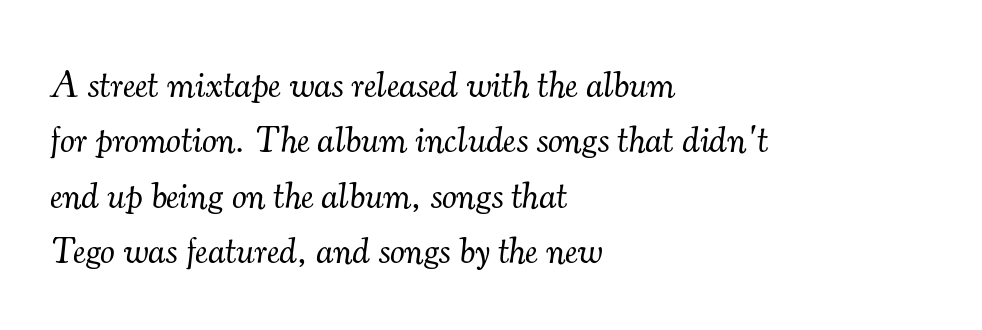
The image shows 37 px light serif type, italic (leaning right); set left-aligned, normal line spacing (1.5x), normal letter spacing, not underlined; medium stroke contrast and a small x-height.
